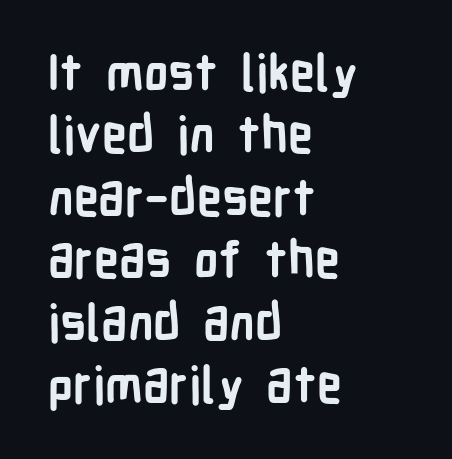
{"serif": "no", "italic": "no", "bold": "yes", "weight": "semibold", "width": "condensed", "stroke_contrast": "low", "x_height": "medium", "monospaced": "no", "underline": "no", "align": "left", "line_spacing": "normal", "line_spacing_ratio": 1.25, "letter_spacing": "normal", "letter_spacing_em": 0.0, "glyph_px": 50}
